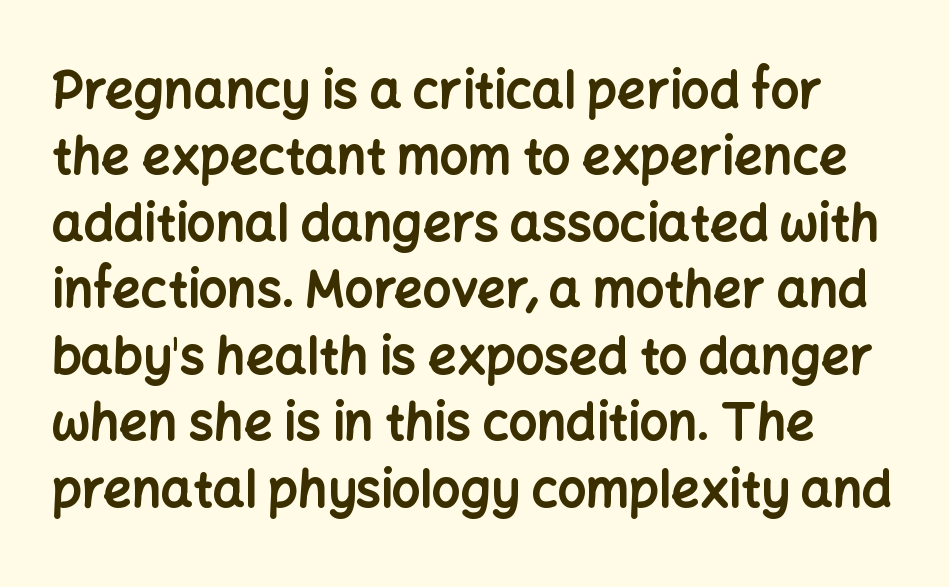
Q: Is the text bold? A: Yes.
Q: Is the text italic (slanted)? A: No, it is upright.
Q: Is the typeface a serif or a sans-serif typeface? A: Sans-serif.
Q: Is the text underlined? A: No.
Q: Is the spacing between letters normal or unusually wide? A: Normal.
Q: Is the spacing between lines tight, normal or loose? A: Normal.
Q: Width (condensed, normal, or wide)? A: Normal.
Q: Stroke contrast? A: Low.
Q: x-height? A: Medium.
Q: Monospaced? A: No.
